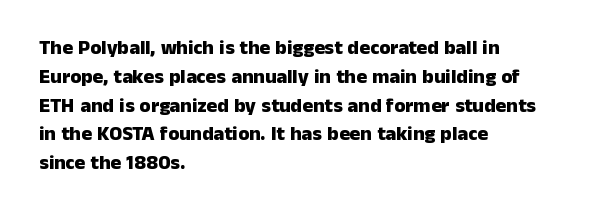
Line starts are locked; line ends wander. Bold? Absolutely — the strokes are thick and heavy. Nobody touched the tracking dial on this one. Bare-footed words on every line. These lines sit exactly where default settings would place them.
